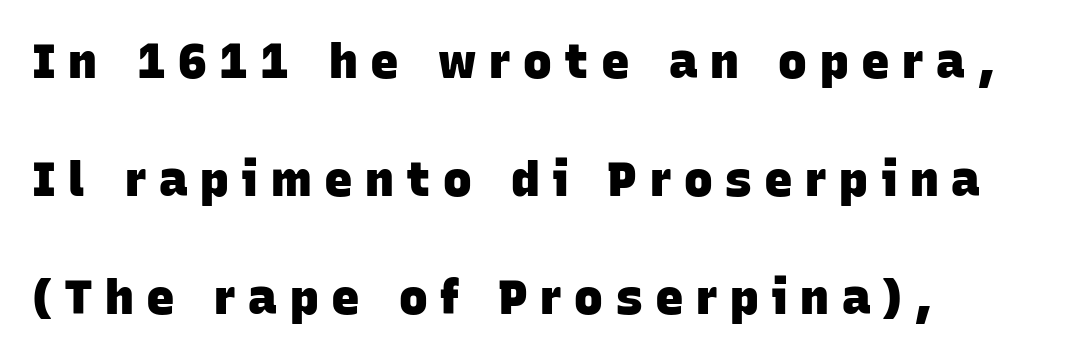
Emphasis by weight is at full strength: bold. The block of text is sparse from top to bottom, with ample space between rows. Observe the absence of serifs on each vertical stroke in this sample. Line beginnings align vertically; line endings do not. The rendering uses natural spacing where letterforms have individual widths.
